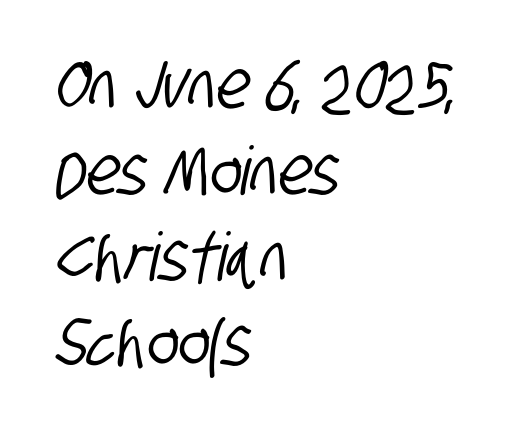
Caption: multi-line text, flush left, ragged right. The words here are not underlined. Spacing verdict: proportional, widths tailored to each character. Look at the bottom of the vertical strokes: they stop flat, with no serifs. There is no visible air inserted between adjacent glyphs.
